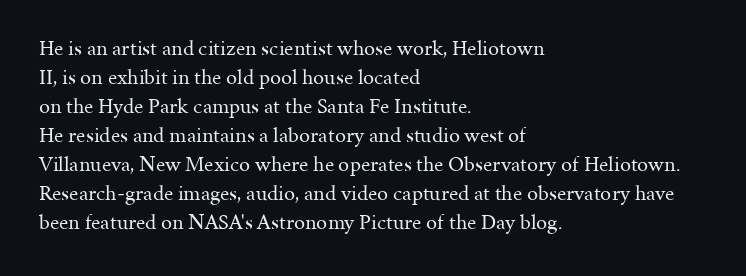
{"italic": "no", "bold": "no", "underline": "no", "align": "left", "line_spacing": "normal", "line_spacing_ratio": 1.32, "letter_spacing": "normal", "letter_spacing_em": 0.0, "glyph_px": 22}
